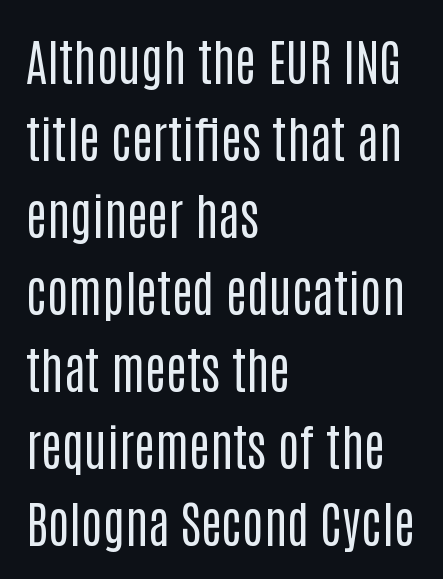
A bare baseline throughout the passage. Words appear dense and cohesive because spacing is normal. I'd call this a sans setting — the letters go barefoot. The passage shown is typed in a proportional face where columns would drift.
